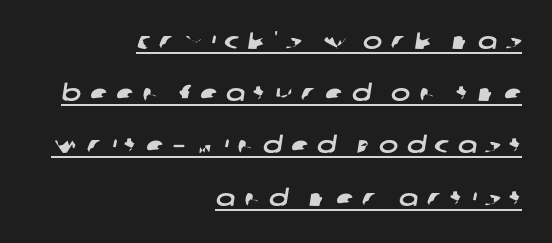
{"underline": "yes", "align": "right", "line_spacing": "loose", "line_spacing_ratio": 2.27, "letter_spacing": "wide", "letter_spacing_em": 0.37, "glyph_px": 23}
